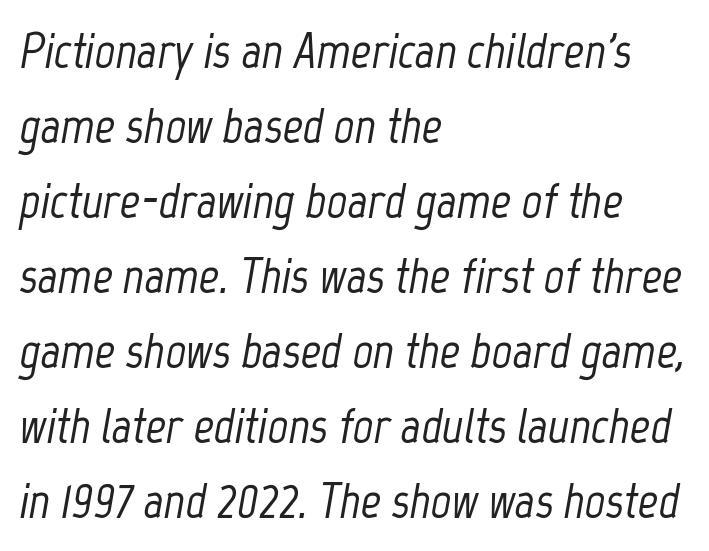
The image shows 50 px condensed type, italic (leaning right); set left-aligned, normal line spacing (1.5x), normal letter spacing, not underlined; low stroke contrast and a medium x-height.
